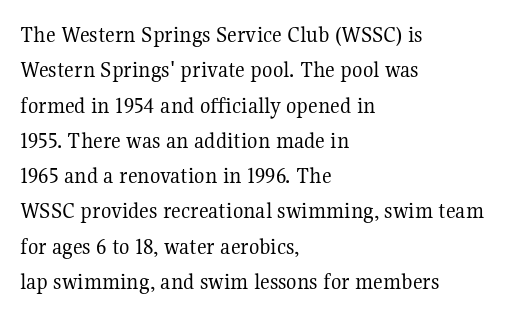
Q: Is the text bold? A: No.
Q: Is the text italic (slanted)? A: No, it is upright.
Q: Is the text underlined? A: No.
Q: How is the paragraph aligned? A: Left-aligned.
Q: Is the spacing between letters normal or unusually wide? A: Normal.
Q: Is the spacing between lines tight, normal or loose? A: Normal.
